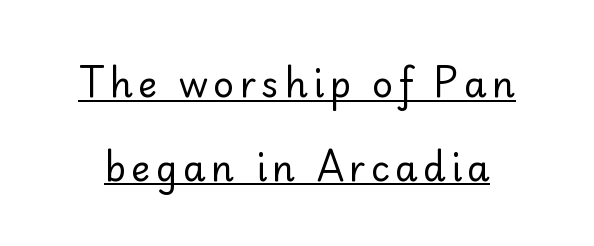
The passage shown is typed in a proportional face where columns would drift. Unlike italic type, these characters show no tilt at all. Underlining? Definitely there. The characters display no serif detailing; their extremities are plain.
